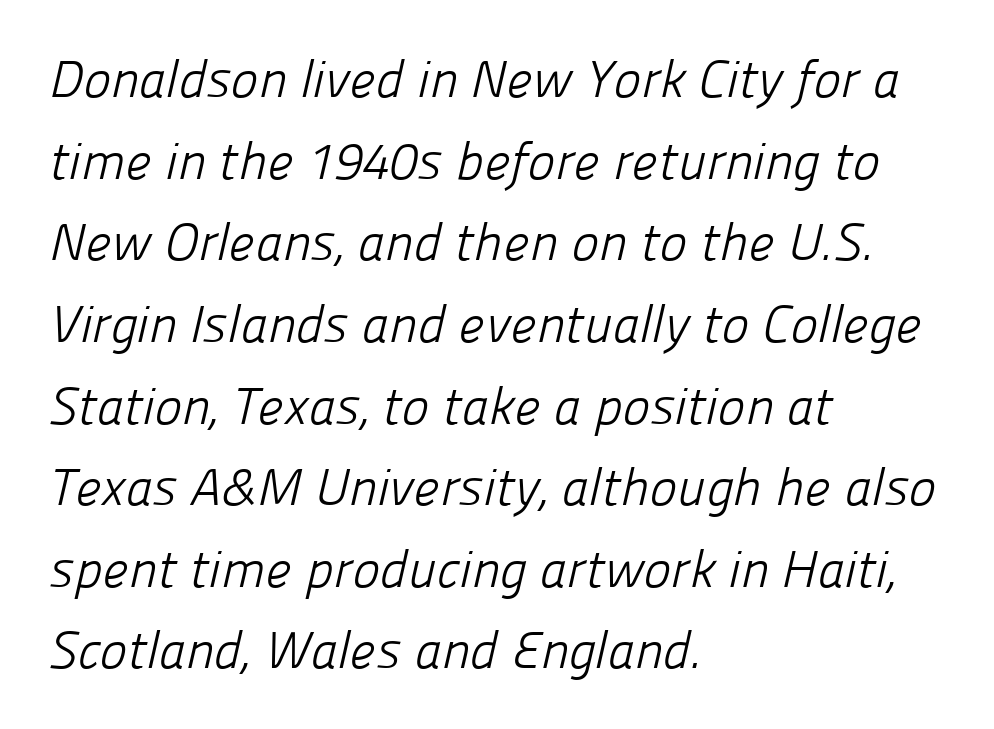
The image shows 52 px light sans-serif type; set left-aligned, normal line spacing (1.57x), normal letter spacing, not underlined; low stroke contrast and a medium x-height.
